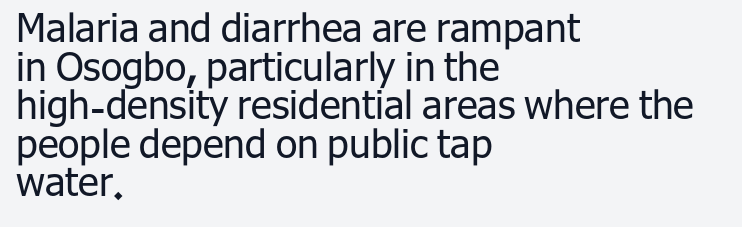
The image shows 39 px regular-weight sans-serif type, upright; set left-aligned, tight line spacing (0.99x), normal letter spacing, not underlined; low stroke contrast and a medium x-height.
